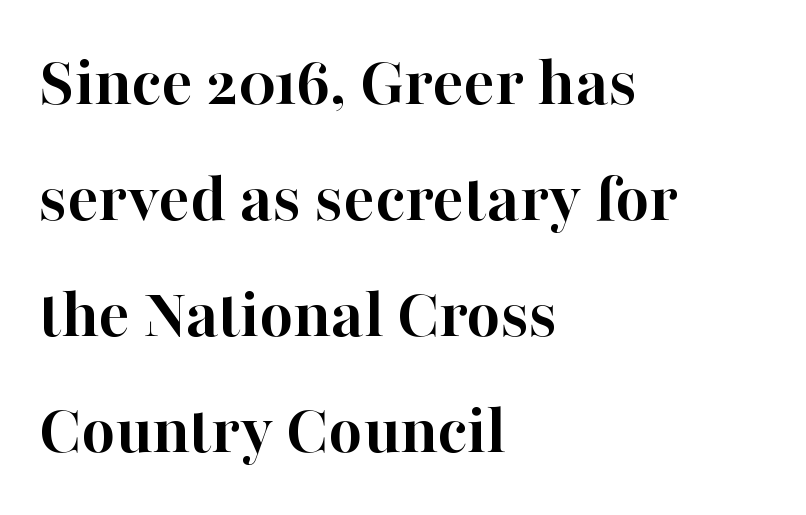
Q: Is the text bold? A: Yes.
Q: Is the text italic (slanted)? A: No, it is upright.
Q: Is the typeface a serif or a sans-serif typeface? A: Serif.
Q: Is the text underlined? A: No.
Q: How is the paragraph aligned? A: Left-aligned.
Q: Is the spacing between letters normal or unusually wide? A: Normal.
Q: Is the spacing between lines tight, normal or loose? A: Normal.
Q: Width (condensed, normal, or wide)? A: Normal.
Q: Stroke contrast? A: High.
Q: x-height? A: Medium.
Q: Monospaced? A: No.
